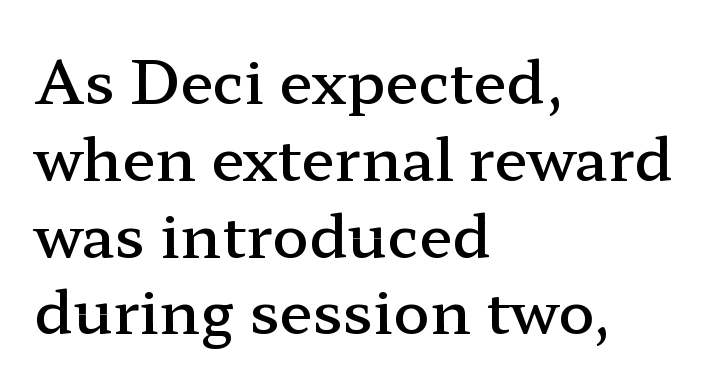
{"serif": "yes", "italic": "no", "bold": "semi", "weight": "semibold", "width": "wide", "stroke_contrast": "low", "x_height": "medium", "monospaced": "no", "underline": "no", "align": "left", "line_spacing": "normal", "line_spacing_ratio": 1.28, "letter_spacing": "normal", "letter_spacing_em": 0.0, "glyph_px": 60}
